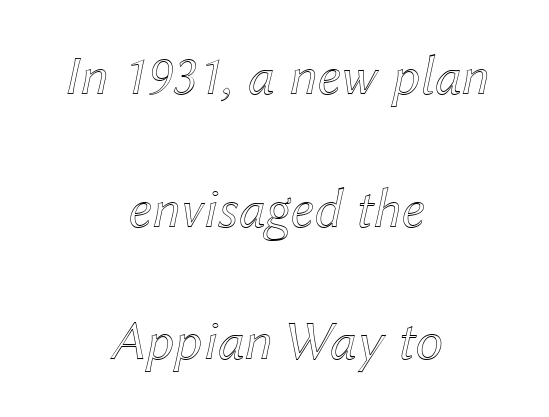
Q: Is the text italic (slanted)? A: Yes, it leans right by about 12 degrees.
Q: Is the text underlined? A: No.
Q: How is the paragraph aligned? A: Centered.
Q: Is the spacing between letters normal or unusually wide? A: Normal.
Q: Is the spacing between lines tight, normal or loose? A: Loose.
Q: Width (condensed, normal, or wide)? A: Normal.
Q: x-height? A: Medium.
Q: Monospaced? A: No.
